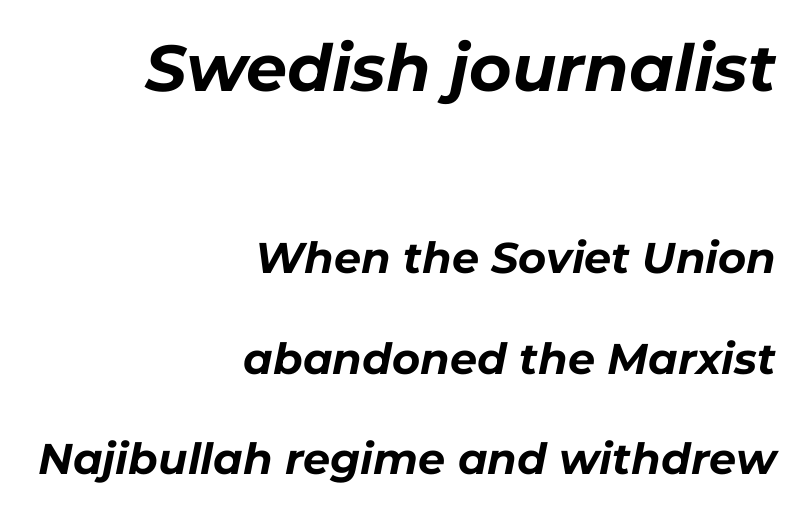
The image shows 65 px bold type, italic (leaning right); set right-aligned, loose line spacing (2.33x), normal letter spacing, not underlined; the first (top) block is 1.51x larger; low stroke contrast and a medium x-height.
